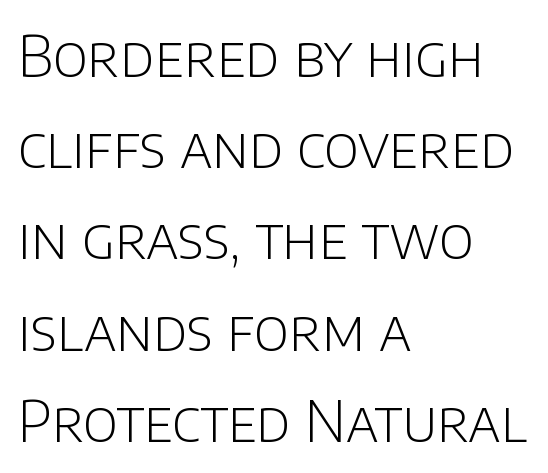
Ascenders rise straight up at ninety degrees. Summary of vertical rhythm: regular, with standard interline spacing. A clean baseline with only descenders dipping below it. The letterforms sit shoulder to shoulder at normal distance. Alignment: flush left. These lines are composed in type without serifs.
